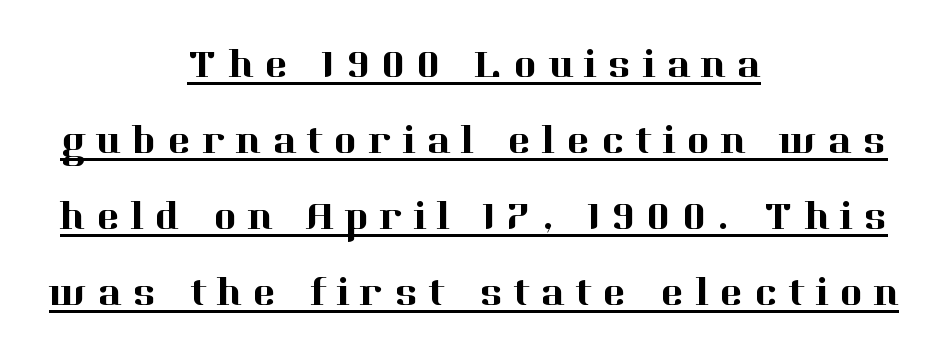
The image shows 40 px serif type, upright; set centered, loose line spacing (1.9x), unusually wide letter spacing (+0.27 em), underlined; high stroke contrast and a medium x-height.
